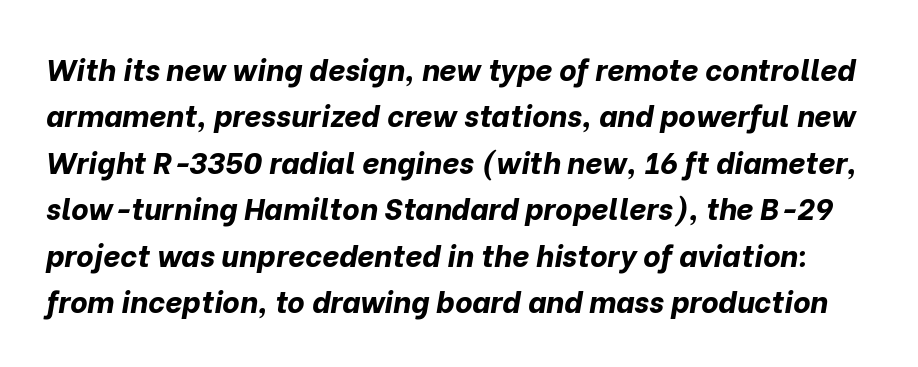
Plain, unruled lines of type. It's the slanting kind of type. Summary of vertical rhythm: regular, with standard interline spacing. The rendering uses natural spacing where letterforms have individual widths.
